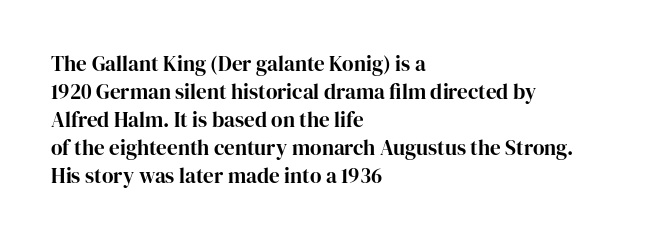
Q: Is the text italic (slanted)? A: No, it is upright.
Q: Is the text underlined? A: No.
Q: How is the paragraph aligned? A: Left-aligned.
Q: Is the spacing between letters normal or unusually wide? A: Normal.
Q: Is the spacing between lines tight, normal or loose? A: Normal.
